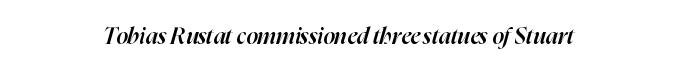
The image shows 23 px text type, italic (leaning right); set normal letter spacing, not underlined.
